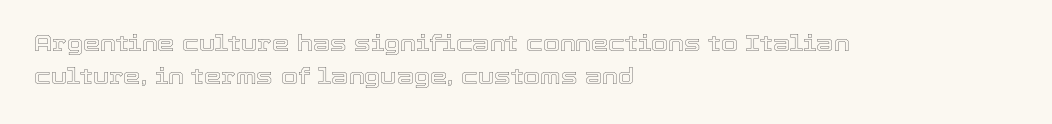
{"italic": "no", "underline": "no", "align": "left", "line_spacing": "normal", "line_spacing_ratio": 1.52, "letter_spacing": "normal", "letter_spacing_em": 0.0, "glyph_px": 22}
